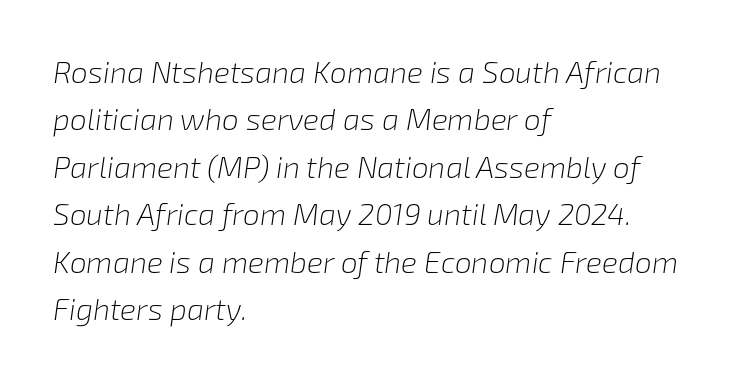
Q: Is the text bold? A: No.
Q: Is the text italic (slanted)? A: Yes, it leans right by about 8 degrees.
Q: Is the text underlined? A: No.
Q: How is the paragraph aligned? A: Left-aligned.
Q: Is the spacing between letters normal or unusually wide? A: Normal.
Q: Is the spacing between lines tight, normal or loose? A: Normal.
Q: Width (condensed, normal, or wide)? A: Normal.
Q: Stroke contrast? A: Low.
Q: x-height? A: Medium.
Q: Monospaced? A: No.
